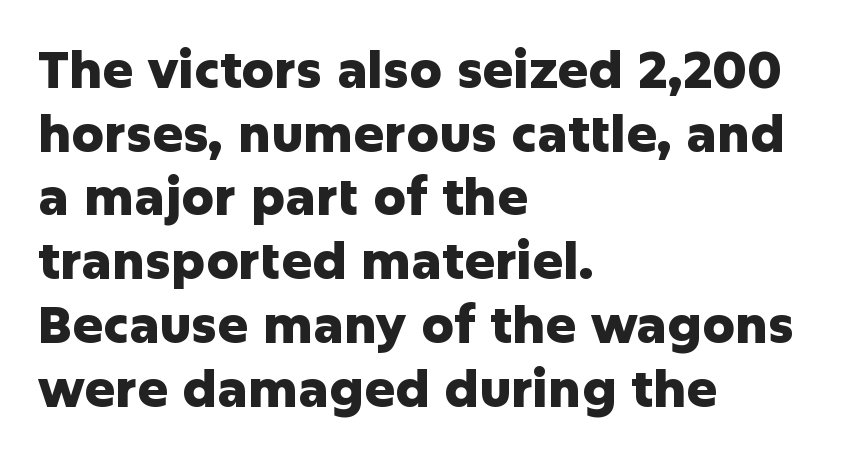
The passage shown is not underscored anywhere. A typesetter would call this zero additional tracking. Typesetter's note: full bold, strokes at maximum text heaviness. Do the letters lean? They stand straight. A typesetter would call this leading conventional body-copy spacing.
